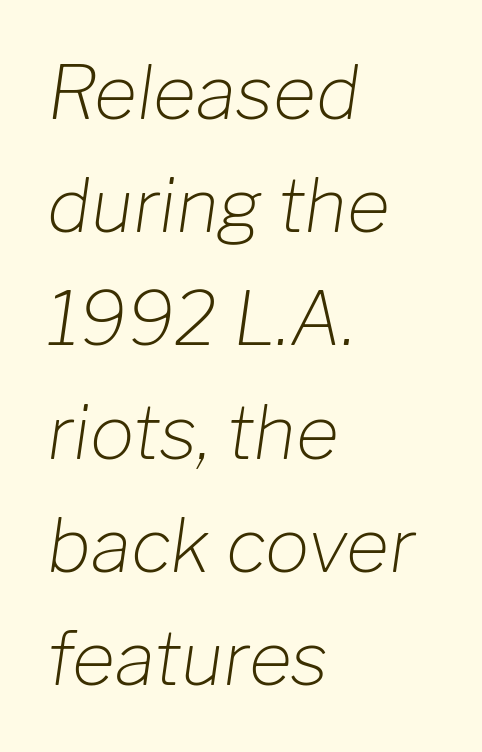
The image shows 74 px light type, italic (leaning right); set left-aligned, normal line spacing (1.53x), normal letter spacing, not underlined; low stroke contrast and a medium x-height.
